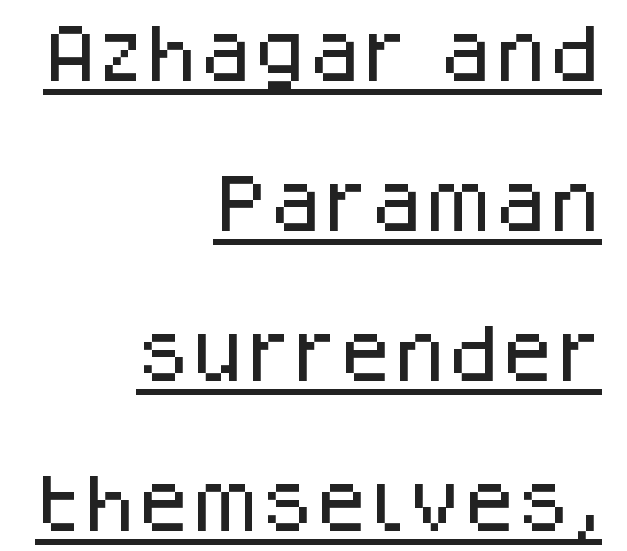
{"serif": "no", "italic": "no", "width": "normal", "stroke_contrast": "low", "x_height": "large", "monospaced": "no", "underline": "yes", "align": "right", "line_spacing": "loose", "line_spacing_ratio": 2.42, "letter_spacing": "normal", "letter_spacing_em": 0.0, "glyph_px": 62}
